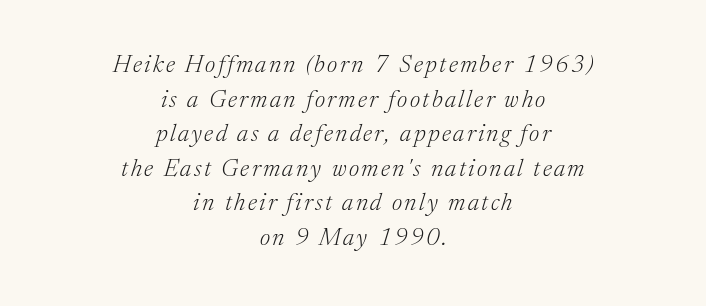
{"italic": "yes", "lean": "right", "slant_degrees": 17, "bold": "no", "underline": "no", "align": "center", "line_spacing": "normal", "line_spacing_ratio": 1.44, "glyph_px": 24}
